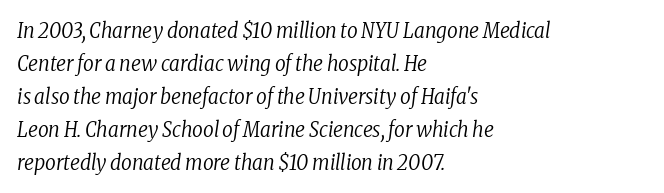
{"italic": "yes", "lean": "right", "slant_degrees": 8, "bold": "no", "underline": "no", "align": "left", "line_spacing": "normal", "line_spacing_ratio": 1.57, "letter_spacing": "normal", "letter_spacing_em": 0.0, "glyph_px": 21}
